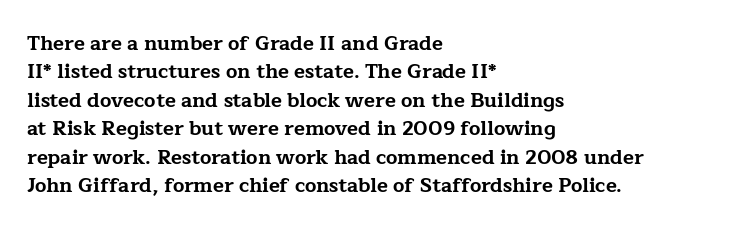
The image shows 20 px bold type, upright; set left-aligned, normal line spacing (1.42x), normal letter spacing, not underlined.
